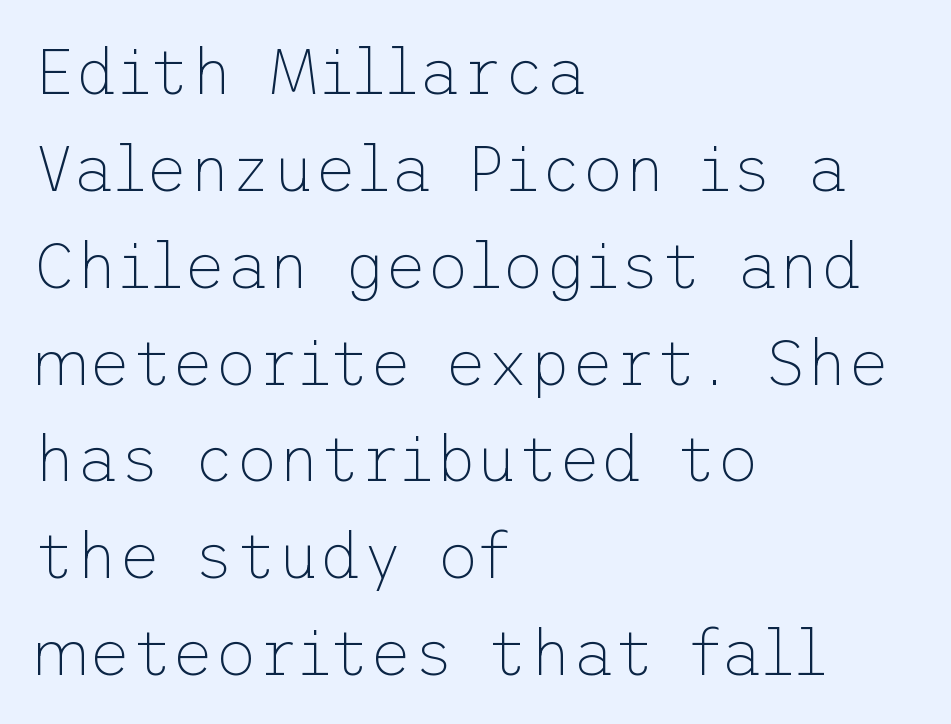
Font category for this specimen: sans-serif. Every stem runs plumb, perpendicular to the baseline. If you drew a ruler down the left edge, every line would touch it. Bold? No — there's no thickening of the strokes. Plain, unruled lines of type. These lines keep a tight, regular rhythm from letter to letter.
